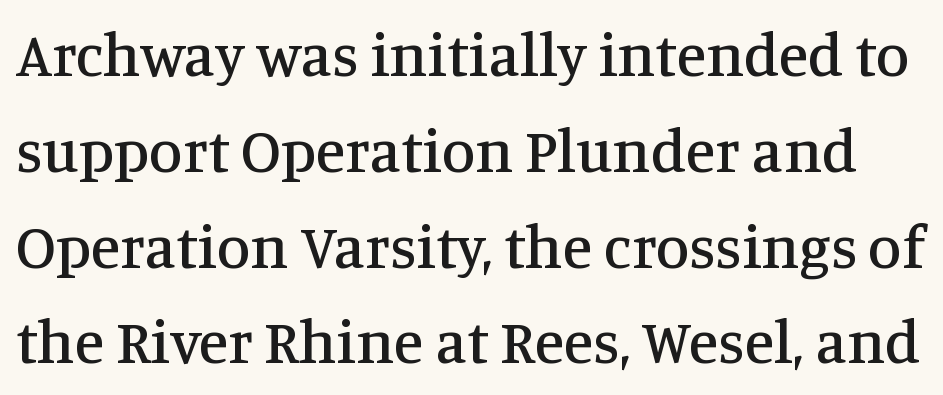
Default kerning and tracking; the words read as compact shapes. Every stem runs plumb, perpendicular to the baseline. Plain, unruled lines of type. Each letter keeps its own natural width here, so spacing adapts to shape. Serif or sans? Serif — the stroke terminals have little feet. Reading down the column, the eye jumps a familiar distance to each next line.
